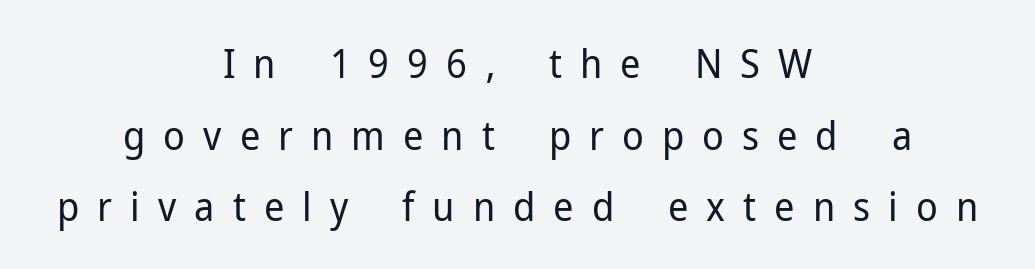
Q: Is the text bold? A: No.
Q: Is the text italic (slanted)? A: No, it is upright.
Q: Is the typeface a serif or a sans-serif typeface? A: Sans-serif.
Q: Is the text underlined? A: No.
Q: How is the paragraph aligned? A: Centered.
Q: Is the spacing between letters normal or unusually wide? A: Unusually wide.
Q: Width (condensed, normal, or wide)? A: Normal.
Q: Stroke contrast? A: Low.
Q: x-height? A: Medium.
Q: Monospaced? A: No.
